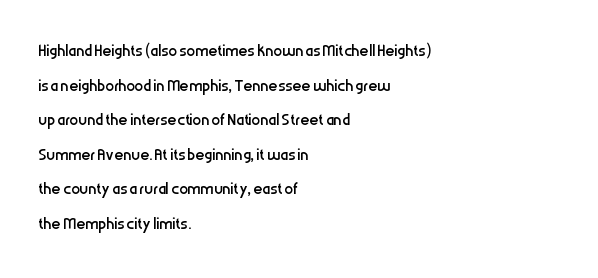
{"italic": "no", "bold": "no", "underline": "no", "align": "left", "line_spacing": "normal", "line_spacing_ratio": 1.57, "letter_spacing": "normal", "letter_spacing_em": 0.0, "glyph_px": 22}
